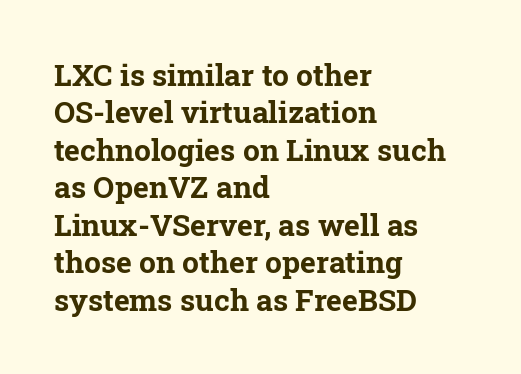
Q: Is the text bold? A: Yes.
Q: Is the text italic (slanted)? A: No, it is upright.
Q: Is the typeface a serif or a sans-serif typeface? A: Serif.
Q: Is the text underlined? A: No.
Q: How is the paragraph aligned? A: Left-aligned.
Q: Is the spacing between letters normal or unusually wide? A: Normal.
Q: Is the spacing between lines tight, normal or loose? A: Normal.
Q: Width (condensed, normal, or wide)? A: Normal.
Q: Stroke contrast? A: Low.
Q: x-height? A: Medium.
Q: Monospaced? A: No.
